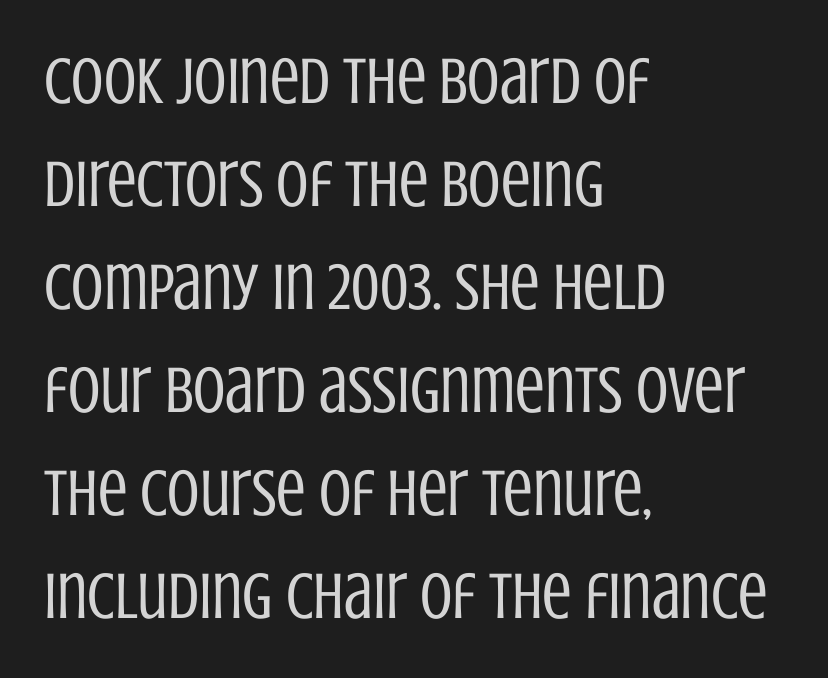
A typesetter would call this zero additional tracking. Do the letters lean? They stand straight. The letters advance in unequal steps, a hallmark of proportional type. These glyphs show unthickened strokes, regular width or finer. Beneath every word, the page is bare.
